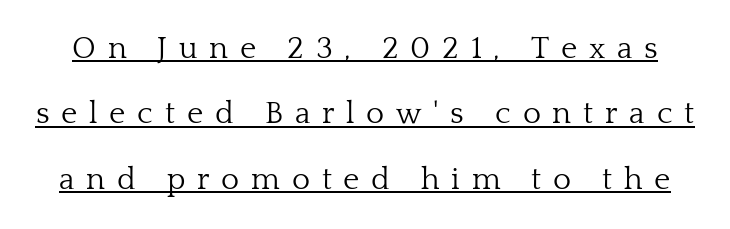
The image shows 31 px light serif type, upright; set loose line spacing (2.11x), unusually wide letter spacing (+0.38 em), underlined; low stroke contrast and a medium x-height.
